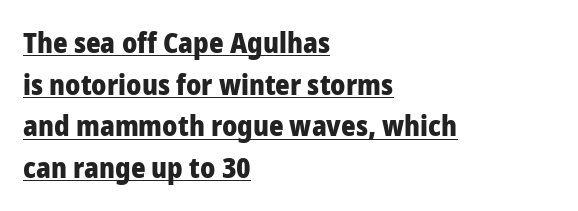
{"serif": "no", "italic": "no", "bold": "yes", "weight": "heavy", "width": "normal", "stroke_contrast": "low", "x_height": "medium", "monospaced": "no", "underline": "yes", "align": "left", "line_spacing": "normal", "line_spacing_ratio": 1.49, "letter_spacing": "normal", "letter_spacing_em": 0.0, "glyph_px": 28}
